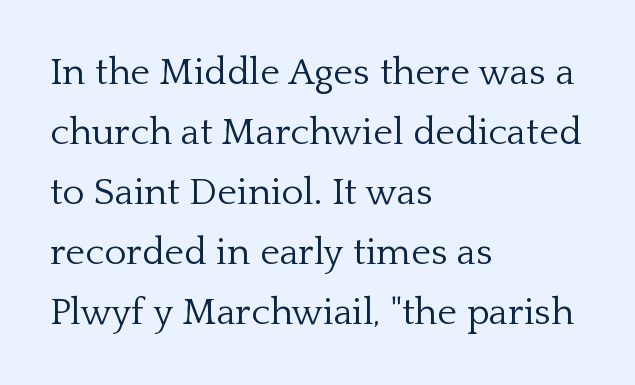
Style check: upright. No chunkiness to these letters — they're not bold. How would I describe the line gaps? Plain and ordinary. The letters carry serifs — small finishing strokes at the ends of their stems.
